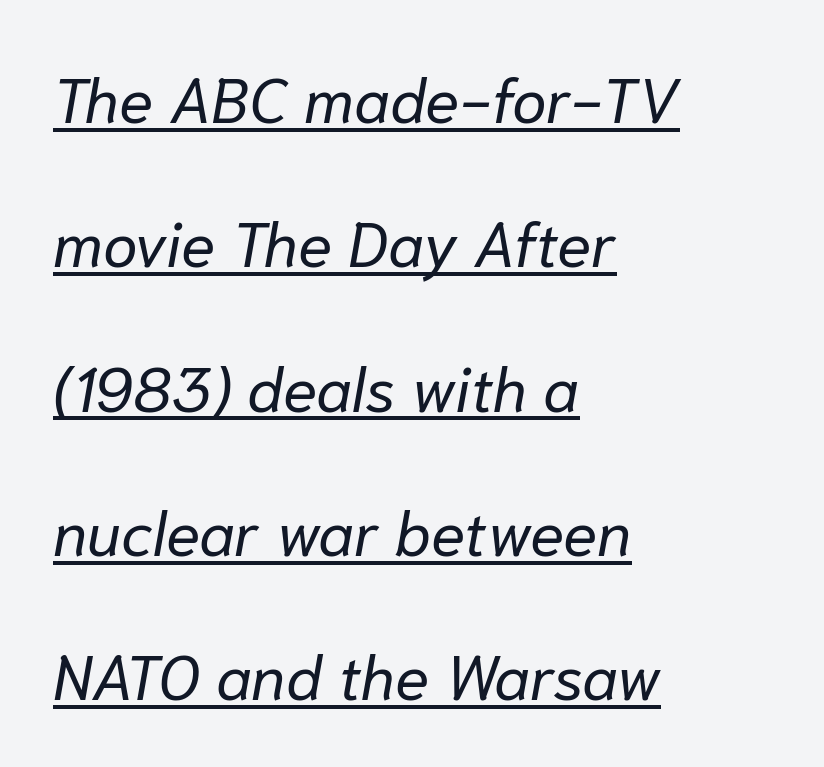
{"italic": "yes", "lean": "right", "slant_degrees": 10, "bold": "no", "weight": "regular", "width": "normal", "stroke_contrast": "low", "x_height": "medium", "monospaced": "no", "underline": "yes", "align": "left", "line_spacing": "loose", "line_spacing_ratio": 2.29, "letter_spacing": "normal", "letter_spacing_em": 0.0, "glyph_px": 63}
